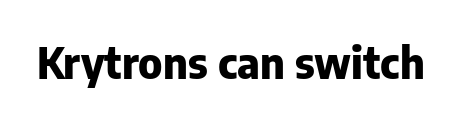
Q: Is the text bold? A: Yes.
Q: Is the text italic (slanted)? A: No, it is upright.
Q: Is the typeface a serif or a sans-serif typeface? A: Sans-serif.
Q: Is the text underlined? A: No.
Q: Is the spacing between letters normal or unusually wide? A: Normal.
Q: Width (condensed, normal, or wide)? A: Normal.
Q: Stroke contrast? A: Low.
Q: x-height? A: Medium.
Q: Monospaced? A: No.
